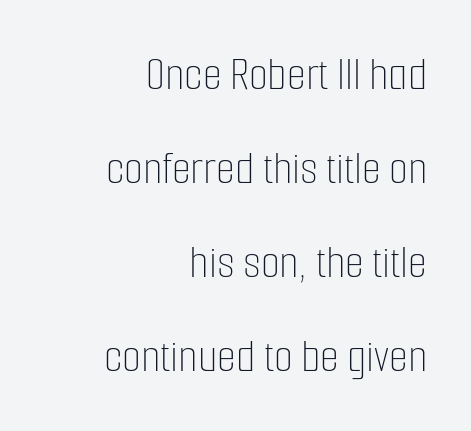
{"italic": "no", "bold": "no", "weight": "thin", "width": "condensed", "stroke_contrast": "low", "x_height": "medium", "monospaced": "no", "underline": "no", "align": "right", "line_spacing": "loose", "line_spacing_ratio": 1.92, "letter_spacing": "normal", "letter_spacing_em": 0.0, "glyph_px": 49}
